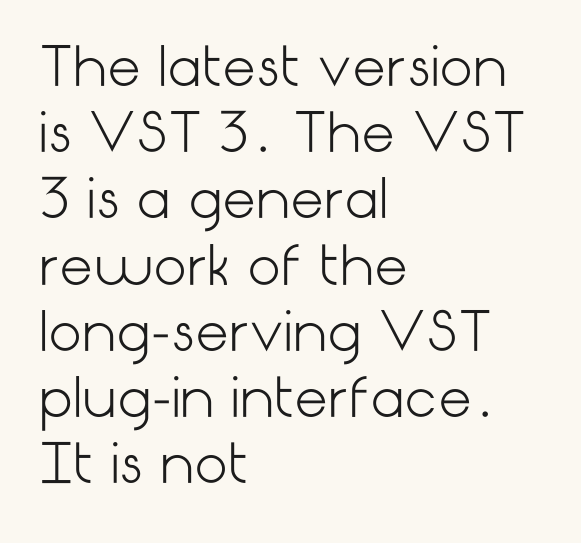
The font sits on the lighter half of the weight spectrum, regular included. The ragged edge is on the right, which tells us the setting is flush left. Posture: upright roman. The line texture is even and compact thanks to regular tracking.
